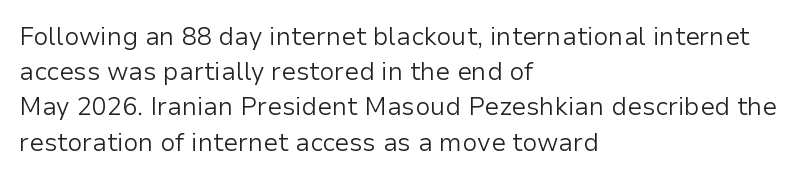
Q: Is the text bold? A: No.
Q: Is the text italic (slanted)? A: No, it is upright.
Q: Is the text underlined? A: No.
Q: How is the paragraph aligned? A: Left-aligned.
Q: Is the spacing between letters normal or unusually wide? A: Normal.
Q: Is the spacing between lines tight, normal or loose? A: Normal.
